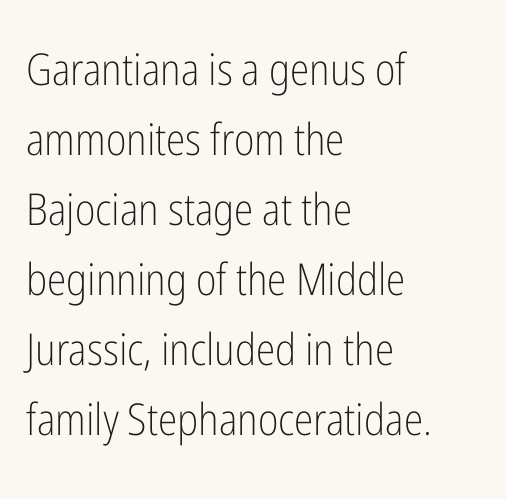
Counters stay open thanks to moderate or lighter strokes. The rendering uses natural spacing where letterforms have individual widths. The space directly below the letters is spotless. If you drew a line through each stem, it would be perfectly vertical. Regarding leading, the lines here are spaced in the standard way. The letterforms sit shoulder to shoulder at normal distance.
